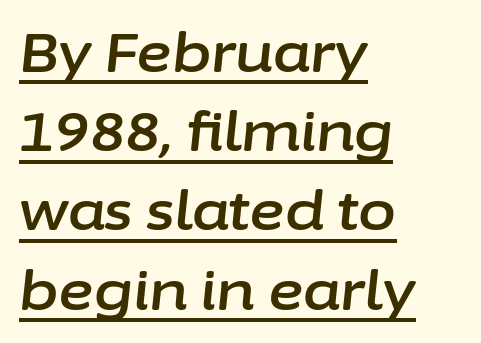
The image shows 55 px text type, italic (leaning right); set left-aligned, normal line spacing (1.44x), normal letter spacing, underlined; low stroke contrast and a medium x-height.
